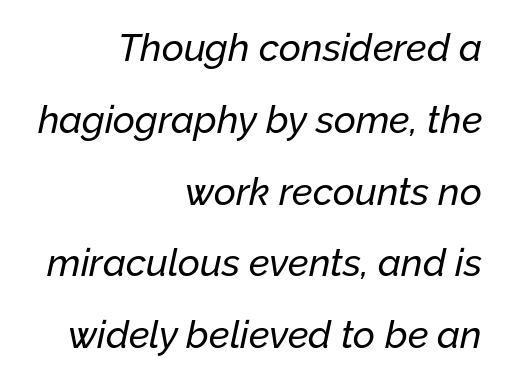
{"italic": "yes", "lean": "right", "slant_degrees": 12, "width": "normal", "stroke_contrast": "low", "x_height": "medium", "monospaced": "no", "underline": "no", "align": "right", "line_spacing_ratio": 1.89, "letter_spacing": "normal", "letter_spacing_em": 0.0, "glyph_px": 38}
